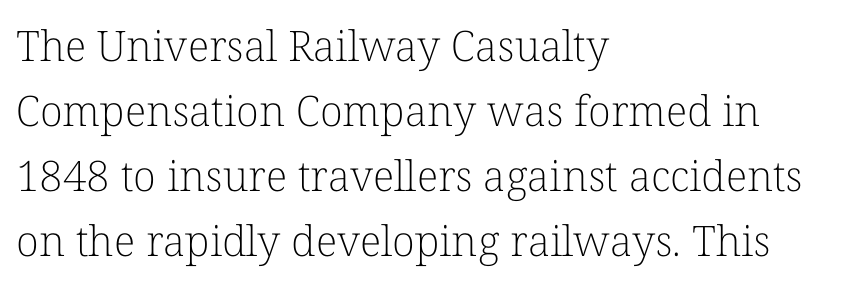
The image shows 42 px light serif type, upright; set left-aligned, normal line spacing (1.55x), normal letter spacing, not underlined; low stroke contrast and a medium x-height.
